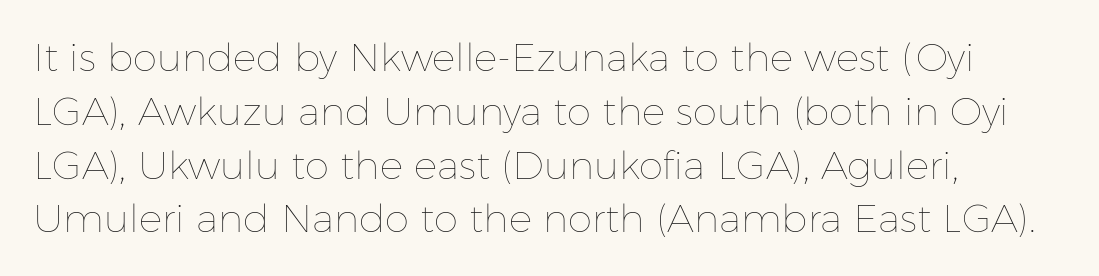
Stems here are at most as thick as an everyday book face. Casual observation: everything's shoved over to the left. The gaps between neighbouring characters are ordinary and unremarkable. A normal amount of white space separates one row of letters from the next. A bare baseline throughout the passage. When letters stand straight like this, we call the style roman or upright.
